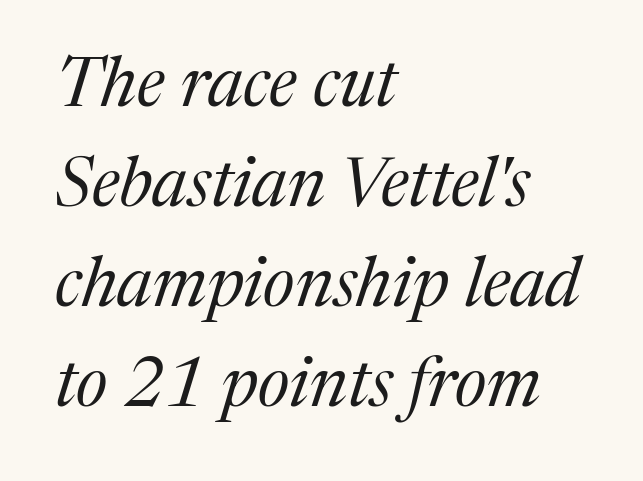
Q: Is the text bold? A: No.
Q: Is the text italic (slanted)? A: Yes, it leans right by about 17 degrees.
Q: Is the typeface a serif or a sans-serif typeface? A: Serif.
Q: Is the text underlined? A: No.
Q: How is the paragraph aligned? A: Left-aligned.
Q: Is the spacing between letters normal or unusually wide? A: Normal.
Q: Is the spacing between lines tight, normal or loose? A: Normal.
Q: Width (condensed, normal, or wide)? A: Normal.
Q: Stroke contrast? A: Medium.
Q: x-height? A: Medium.
Q: Monospaced? A: No.
